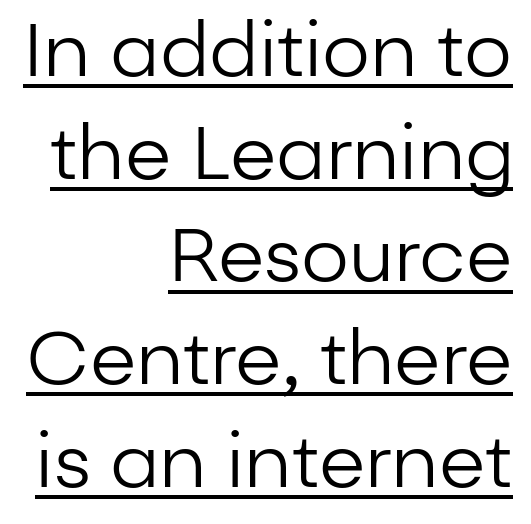
Q: Is the text bold? A: No.
Q: Is the text italic (slanted)? A: No, it is upright.
Q: Is the typeface a serif or a sans-serif typeface? A: Sans-serif.
Q: Is the text underlined? A: Yes.
Q: How is the paragraph aligned? A: Right-aligned.
Q: Is the spacing between letters normal or unusually wide? A: Normal.
Q: Is the spacing between lines tight, normal or loose? A: Normal.
Q: Width (condensed, normal, or wide)? A: Normal.
Q: Stroke contrast? A: Low.
Q: x-height? A: Medium.
Q: Monospaced? A: No.
